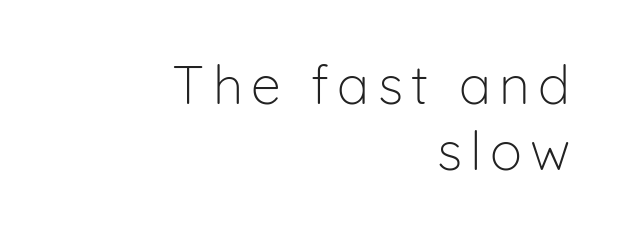
Q: Is the text bold? A: No.
Q: Is the text italic (slanted)? A: No, it is upright.
Q: Is the typeface a serif or a sans-serif typeface? A: Sans-serif.
Q: Is the text underlined? A: No.
Q: How is the paragraph aligned? A: Right-aligned.
Q: Width (condensed, normal, or wide)? A: Normal.
Q: Stroke contrast? A: Low.
Q: x-height? A: Medium.
Q: Monospaced? A: No.
